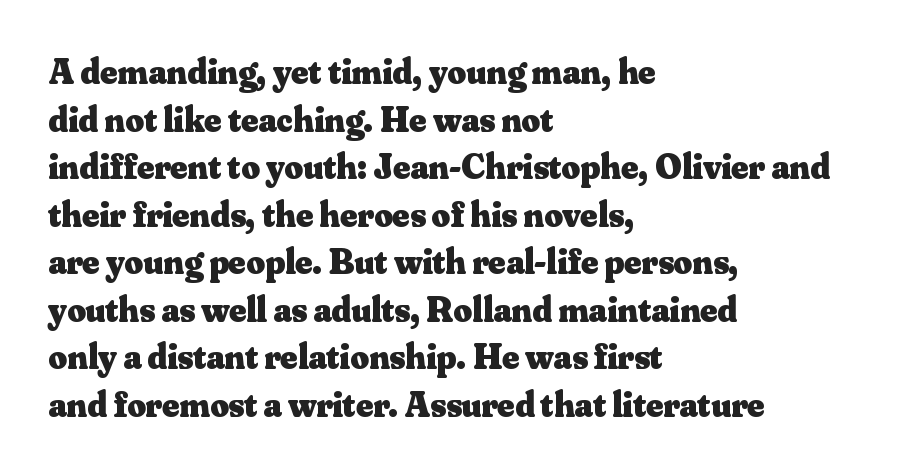
Q: Is the text bold? A: Yes.
Q: Is the text italic (slanted)? A: No, it is upright.
Q: Is the typeface a serif or a sans-serif typeface? A: Serif.
Q: Is the text underlined? A: No.
Q: How is the paragraph aligned? A: Left-aligned.
Q: Is the spacing between letters normal or unusually wide? A: Normal.
Q: Is the spacing between lines tight, normal or loose? A: Normal.
Q: Width (condensed, normal, or wide)? A: Normal.
Q: Stroke contrast? A: Medium.
Q: x-height? A: Small.
Q: Monospaced? A: No.
